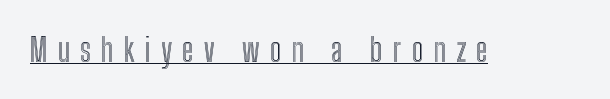
Q: Is the text italic (slanted)? A: No, it is upright.
Q: Is the text underlined? A: Yes.
Q: Is the spacing between letters normal or unusually wide? A: Unusually wide.
Q: Width (condensed, normal, or wide)? A: Condensed.
Q: x-height? A: Medium.
Q: Monospaced? A: No.
